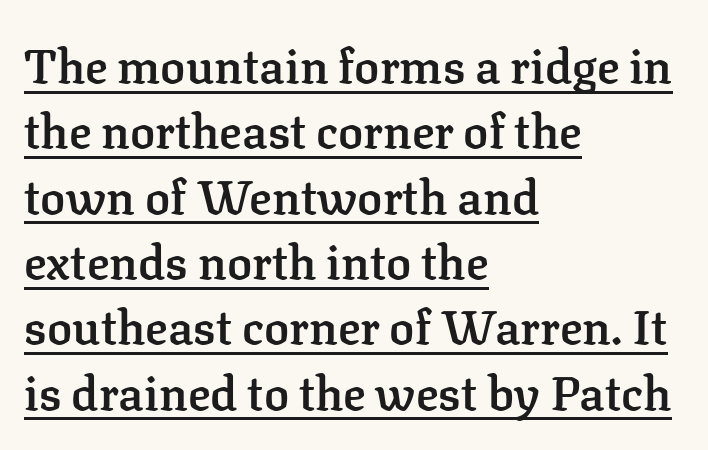
{"serif": "yes", "italic": "no", "bold": "semi", "weight": "semibold", "width": "normal", "stroke_contrast": "low", "x_height": "medium", "monospaced": "no", "underline": "yes", "align": "left", "line_spacing": "normal", "line_spacing_ratio": 1.39, "letter_spacing": "normal", "letter_spacing_em": 0.0, "glyph_px": 47}
